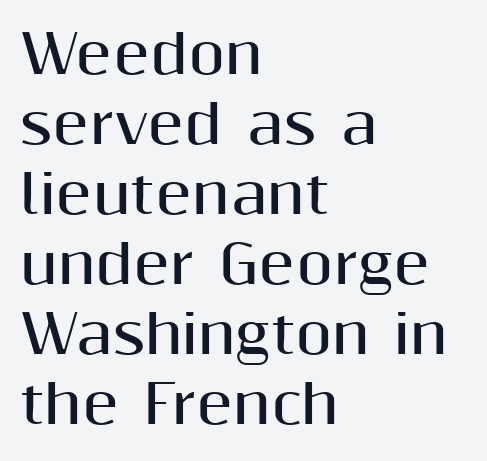
{"serif": "no", "italic": "no", "bold": "yes", "weight": "bold", "width": "normal", "stroke_contrast": "medium", "x_height": "medium", "monospaced": "no", "underline": "no", "align": "left", "line_spacing": "normal", "line_spacing_ratio": 1.32, "letter_spacing": "normal", "letter_spacing_em": 0.0, "glyph_px": 53}
